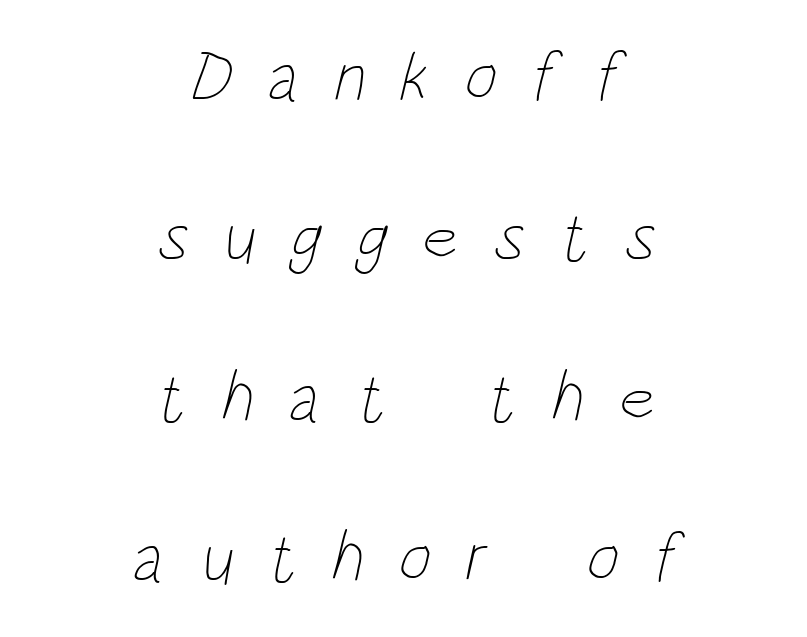
Horizontal alignment here is central, giving a formal, balanced look. Words appear elongated and porous because spacing is wide. The face used here is proportionally spaced, like ordinary book or web type. Letters have the restrained weight of plain body copy at most. Bare-footed words on every line. The passage shown stacks its lines with a broad gap.
